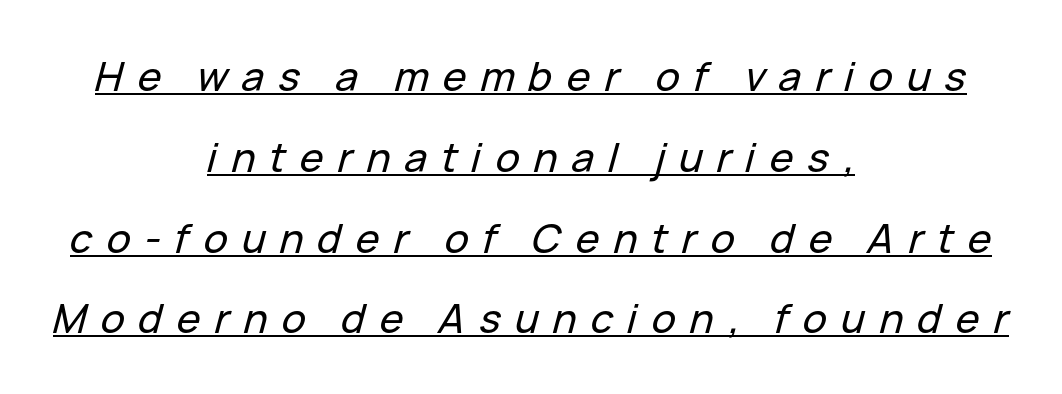
{"italic": "yes", "lean": "right", "slant_degrees": 15, "width": "normal", "stroke_contrast": "low", "x_height": "medium", "monospaced": "no", "underline": "yes", "align": "center", "line_spacing": "loose", "line_spacing_ratio": 2.02, "letter_spacing": "wide", "letter_spacing_em": 0.35, "glyph_px": 40}
